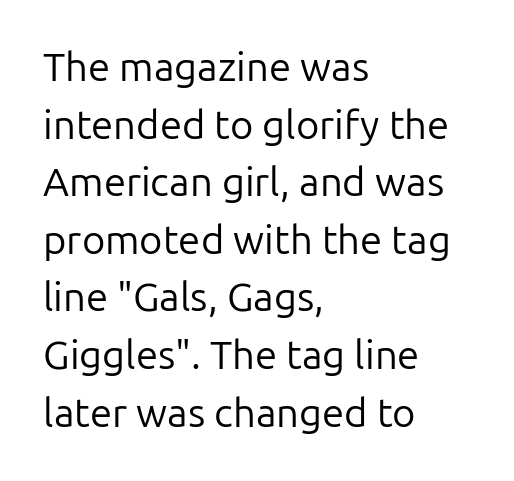
Q: Is the text bold? A: No.
Q: Is the text italic (slanted)? A: No, it is upright.
Q: Is the typeface a serif or a sans-serif typeface? A: Sans-serif.
Q: Is the text underlined? A: No.
Q: How is the paragraph aligned? A: Left-aligned.
Q: Is the spacing between letters normal or unusually wide? A: Normal.
Q: Is the spacing between lines tight, normal or loose? A: Normal.
Q: Width (condensed, normal, or wide)? A: Normal.
Q: Stroke contrast? A: Low.
Q: x-height? A: Medium.
Q: Monospaced? A: No.
